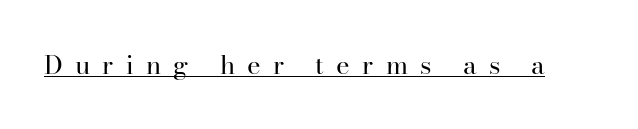
The image shows 26 px text type, upright; set unusually wide letter spacing (+0.47 em), underlined.
